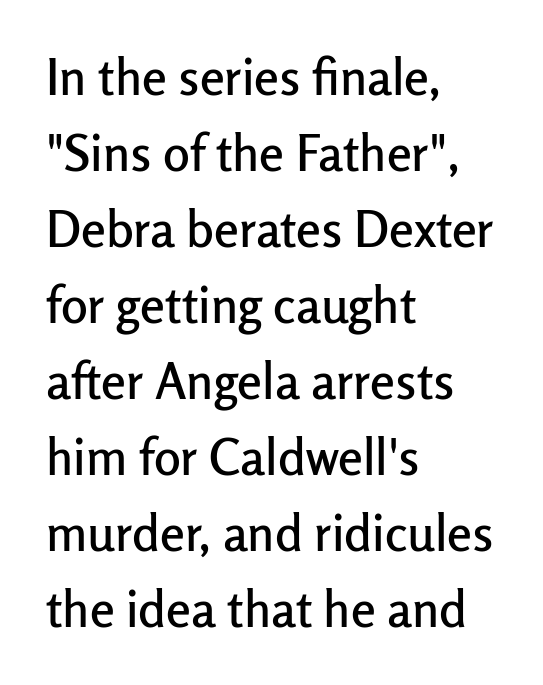
{"serif": "no", "italic": "no", "width": "normal", "stroke_contrast": "low", "x_height": "medium", "monospaced": "no", "underline": "no", "align": "left", "line_spacing": "normal", "line_spacing_ratio": 1.52, "letter_spacing": "normal", "letter_spacing_em": 0.0, "glyph_px": 50}
